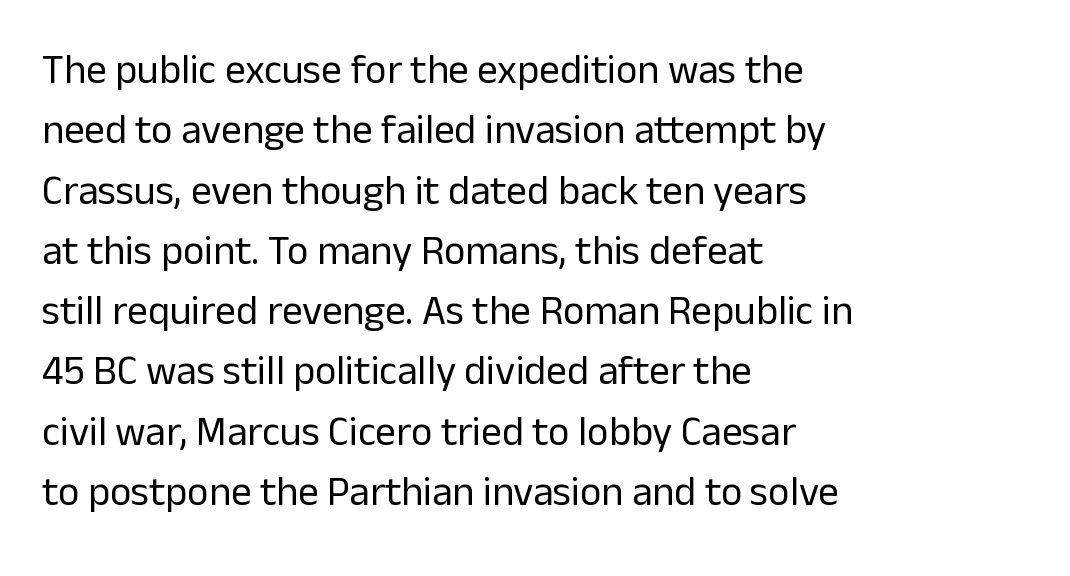
The image shows 41 px regular-weight sans-serif type, upright; set left-aligned, normal line spacing (1.47x), normal letter spacing, not underlined; low stroke contrast and a medium x-height.
